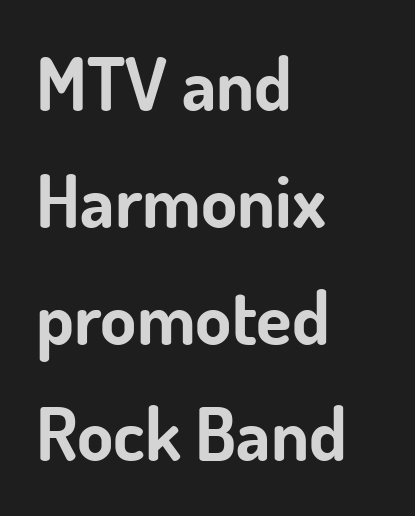
{"serif": "no", "italic": "no", "bold": "yes", "weight": "bold", "width": "normal", "stroke_contrast": "low", "x_height": "small", "monospaced": "no", "underline": "no", "align": "left", "line_spacing": "normal", "line_spacing_ratio": 1.6, "letter_spacing": "normal", "letter_spacing_em": 0.0, "glyph_px": 73}
